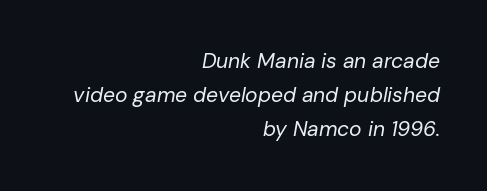
Heft: none added — not bold. Evenly set lines give the paragraph a standard silhouette. One-word summary of the alignment: right. No word sits above an underline.
